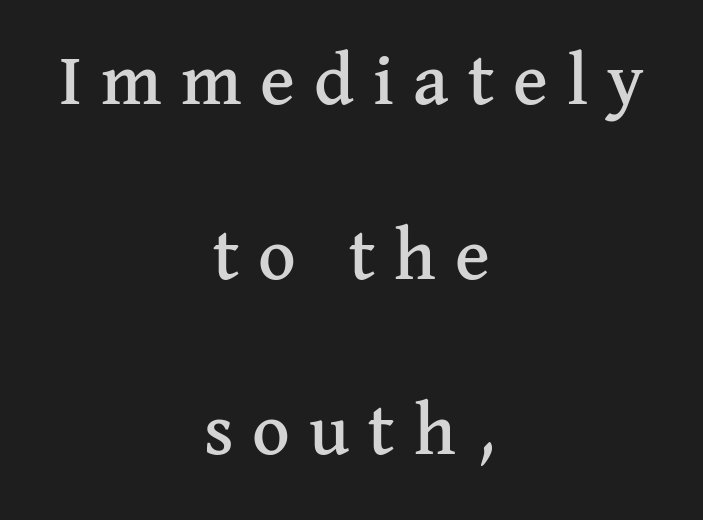
Q: Is the text italic (slanted)? A: No, it is upright.
Q: Is the typeface a serif or a sans-serif typeface? A: Serif.
Q: Is the text underlined? A: No.
Q: How is the paragraph aligned? A: Centered.
Q: Is the spacing between letters normal or unusually wide? A: Unusually wide.
Q: Is the spacing between lines tight, normal or loose? A: Loose.
Q: Width (condensed, normal, or wide)? A: Normal.
Q: Stroke contrast? A: Medium.
Q: x-height? A: Medium.
Q: Monospaced? A: No.
